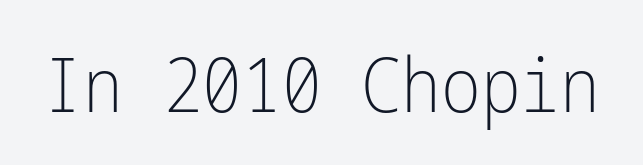
The image shows 75 px light, condensed sans-serif type, upright; set normal letter spacing, not underlined; low stroke contrast and a medium x-height.
